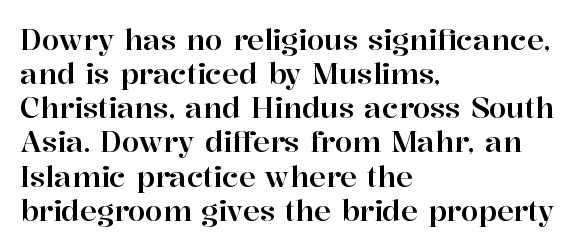
{"serif": "yes", "italic": "no", "width": "normal", "stroke_contrast": "high", "x_height": "medium", "monospaced": "no", "underline": "no", "align": "left", "line_spacing_ratio": 1.22, "letter_spacing": "normal", "letter_spacing_em": 0.0, "glyph_px": 28}
